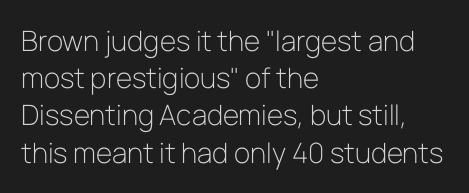
{"serif": "no", "italic": "no", "bold": "no", "weight": "light", "width": "normal", "stroke_contrast": "low", "x_height": "medium", "monospaced": "no", "underline": "no", "align": "left", "line_spacing": "normal", "line_spacing_ratio": 1.33, "letter_spacing": "normal", "letter_spacing_em": 0.0, "glyph_px": 28}
